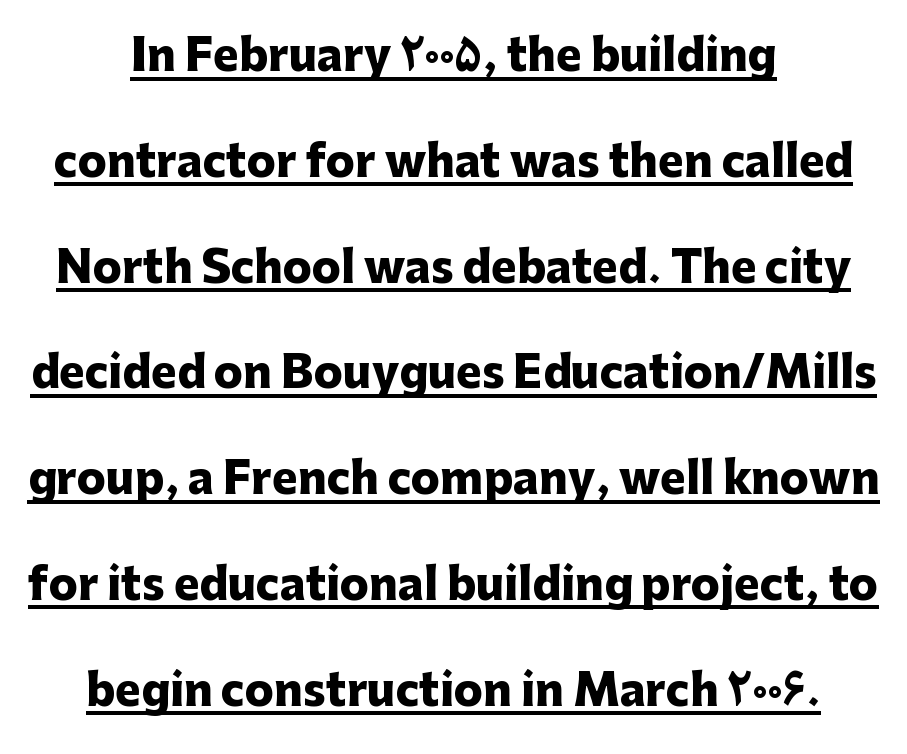
A typesetter would call this proportional, since set widths differ per character. Characters follow at the spacing the type designer built in. Neither beginnings nor endings align; midpoints do. This rendering features underlined lettering.
